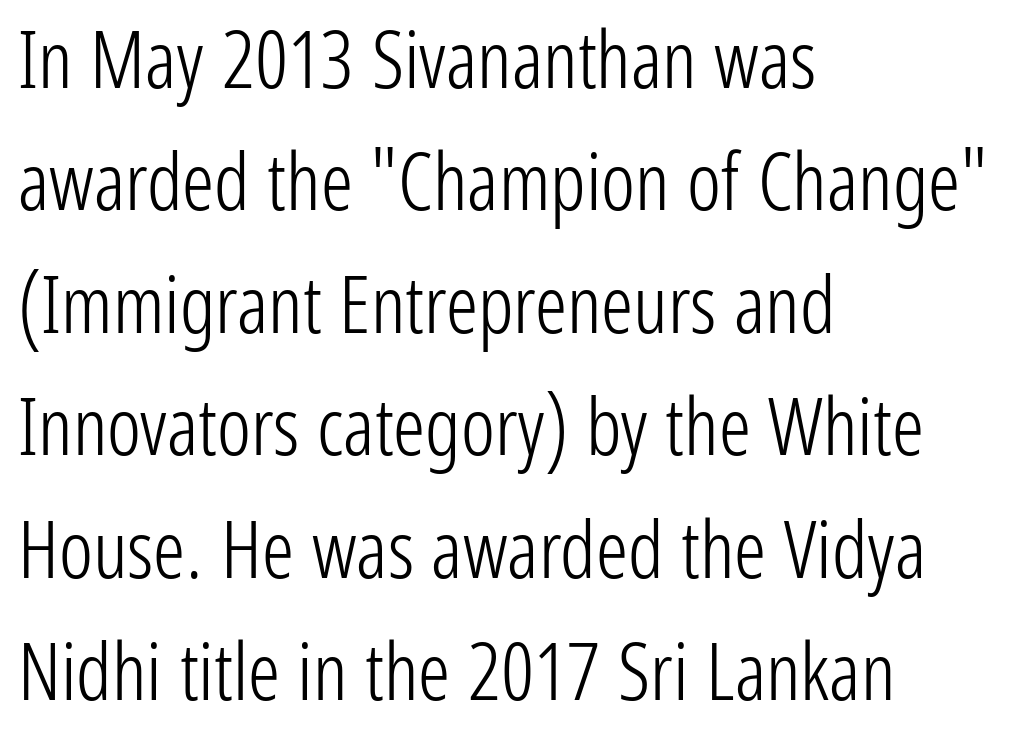
The image shows 80 px light, condensed sans-serif type, upright; set left-aligned, normal line spacing (1.53x), normal letter spacing, not underlined; low stroke contrast and a medium x-height.
